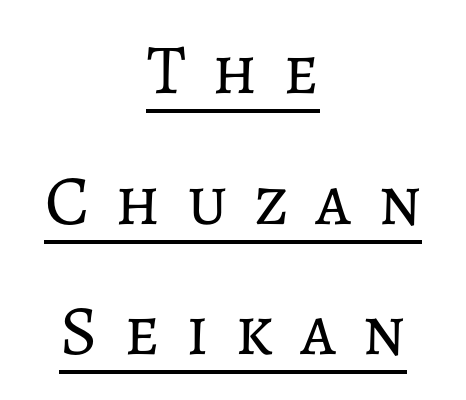
The image shows 71 px regular-weight type, upright; set centered, line spacing 1.84x, unusually wide letter spacing (+0.37 em), underlined; low stroke contrast and a medium x-height.
